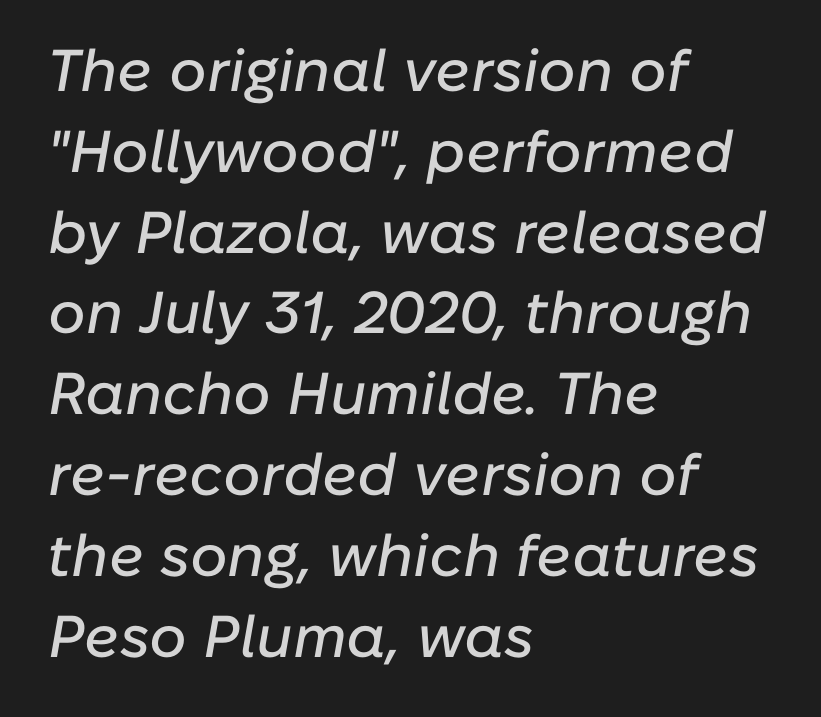
Q: Is the text italic (slanted)? A: Yes, it leans right by about 10 degrees.
Q: Is the text underlined? A: No.
Q: How is the paragraph aligned? A: Left-aligned.
Q: Is the spacing between letters normal or unusually wide? A: Normal.
Q: Is the spacing between lines tight, normal or loose? A: Normal.
Q: Width (condensed, normal, or wide)? A: Normal.
Q: Stroke contrast? A: Low.
Q: x-height? A: Medium.
Q: Monospaced? A: No.
